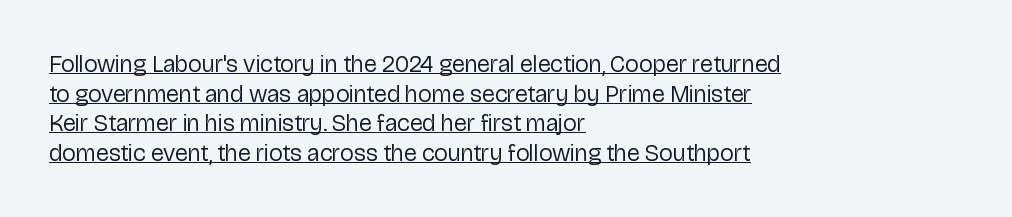
The image shows 24 px text type, upright; set left-aligned, line spacing 1.23x, normal letter spacing, underlined.
